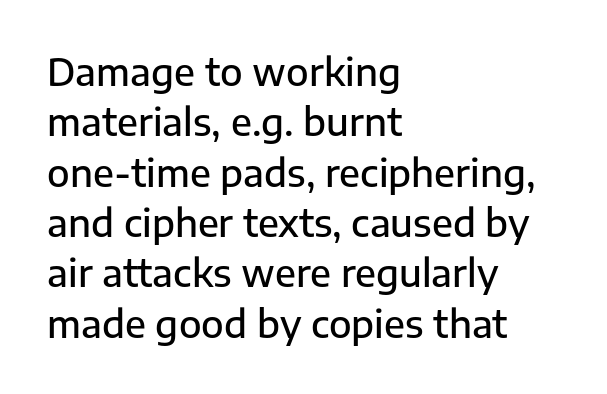
The image shows 37 px semibold sans-serif type, upright; set left-aligned, normal line spacing (1.36x), normal letter spacing, not underlined; low stroke contrast and a medium x-height.
